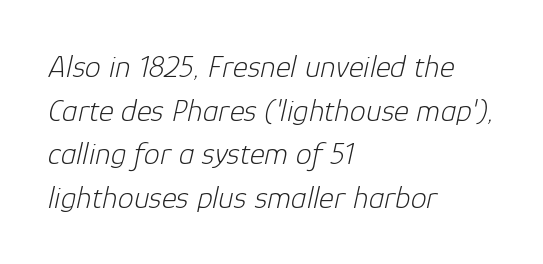
The image shows 32 px light type, italic (leaning right); set left-aligned, normal line spacing (1.36x), normal letter spacing, not underlined; low stroke contrast and a medium x-height.
